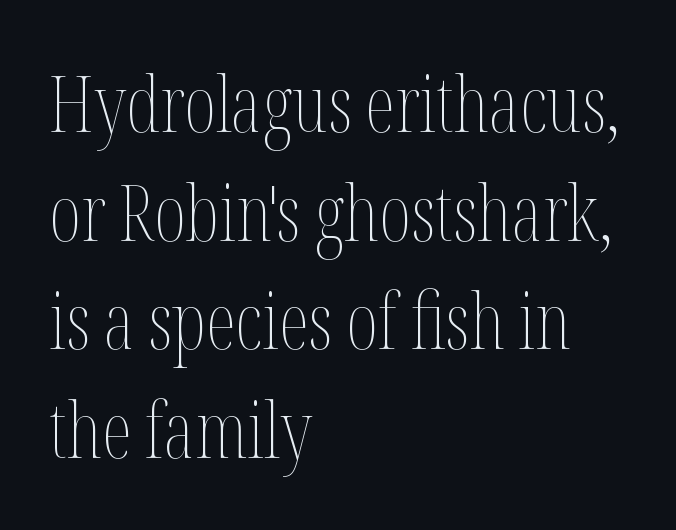
Lines of text with bare space underneath. Note the varied advance widths — an 'i' is clearly narrower than an 'm'. The passage shown has conventional tracking throughout. This reads as an unemphasized weight, regular at the heaviest. Posture: upright roman.
